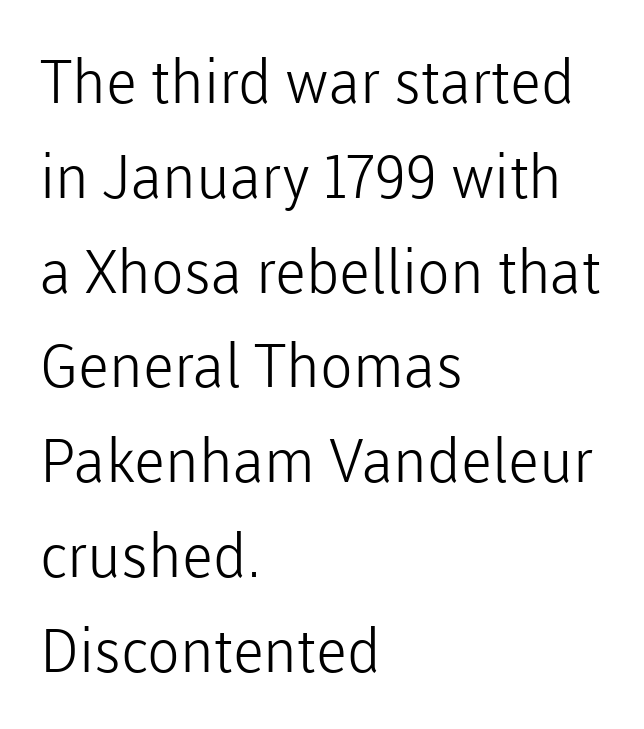
{"serif": "no", "italic": "no", "bold": "no", "weight": "light", "width": "normal", "stroke_contrast": "low", "x_height": "medium", "monospaced": "no", "underline": "no", "align": "left", "line_spacing": "normal", "line_spacing_ratio": 1.58, "letter_spacing": "normal", "letter_spacing_em": 0.0, "glyph_px": 60}
